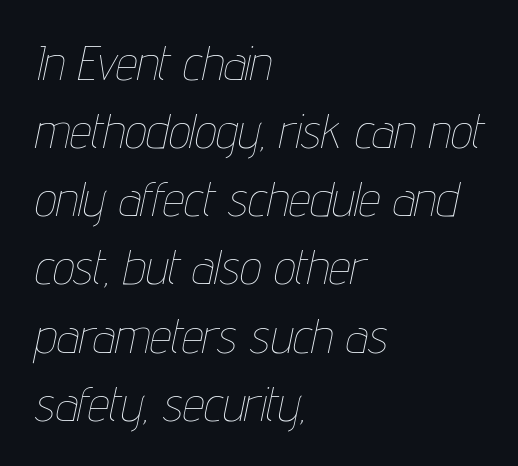
Beneath every word, the page is bare. Designer's note — italics engaged. Here the designer chose a conventional face with non-uniform glyph widths. Glyph-to-glyph distance matches everyday printed text. Stems here are at most as thick as an everyday book face.
